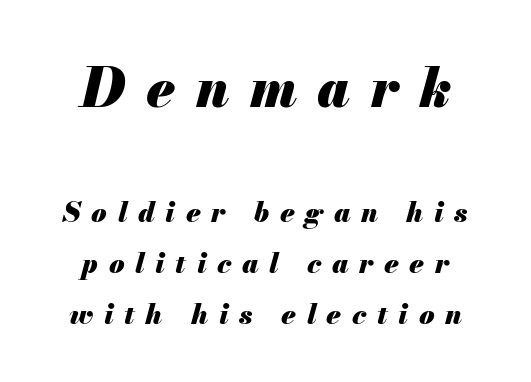
Q: Is the text bold? A: Yes.
Q: Is the text italic (slanted)? A: Yes, it leans right by about 13 degrees.
Q: Is the text underlined? A: No.
Q: How is the paragraph aligned? A: Centered.
Q: Is the spacing between letters normal or unusually wide? A: Unusually wide.
Q: Which block of text is set in a larger size, the first (top) or the second (bottom)? A: The first (top) one.
Q: Width (condensed, normal, or wide)? A: Normal.
Q: Stroke contrast? A: Medium.
Q: x-height? A: Small.
Q: Monospaced? A: No.
